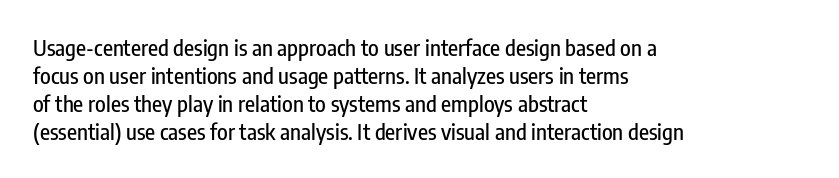
{"italic": "no", "underline": "no", "align": "left", "line_spacing": "normal", "line_spacing_ratio": 1.27, "letter_spacing": "normal", "letter_spacing_em": 0.0, "glyph_px": 22}
